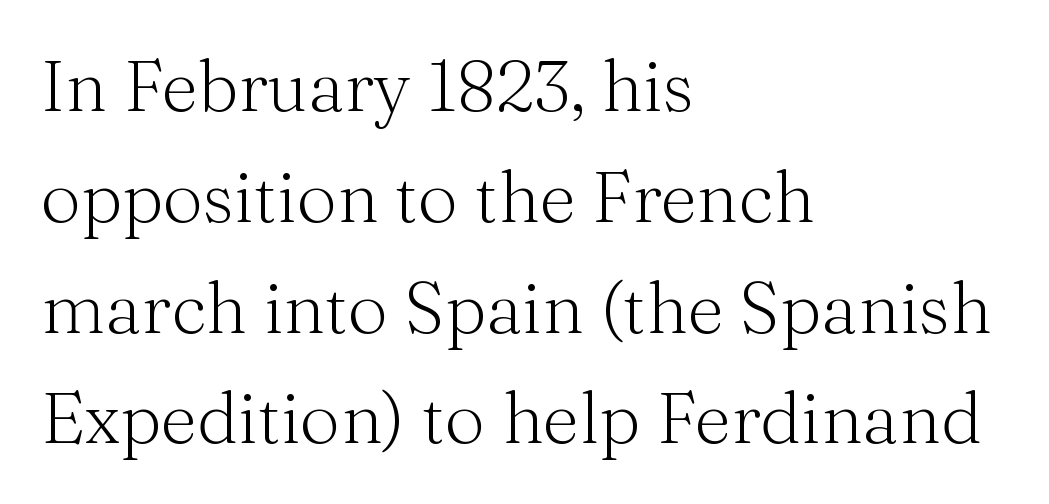
{"serif": "yes", "italic": "no", "bold": "no", "weight": "light", "width": "normal", "stroke_contrast": "medium", "x_height": "medium", "monospaced": "no", "underline": "no", "align": "left", "line_spacing": "normal", "line_spacing_ratio": 1.56, "letter_spacing": "normal", "letter_spacing_em": 0.0, "glyph_px": 71}
